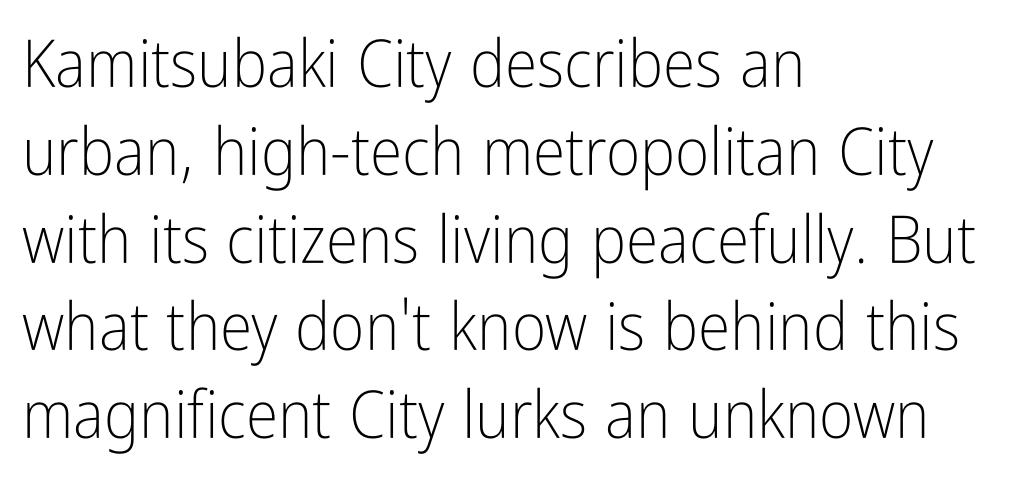
Q: Is the text bold? A: No.
Q: Is the text italic (slanted)? A: No, it is upright.
Q: Is the typeface a serif or a sans-serif typeface? A: Sans-serif.
Q: Is the text underlined? A: No.
Q: How is the paragraph aligned? A: Left-aligned.
Q: Is the spacing between letters normal or unusually wide? A: Normal.
Q: Is the spacing between lines tight, normal or loose? A: Normal.
Q: Width (condensed, normal, or wide)? A: Condensed.
Q: Stroke contrast? A: Low.
Q: x-height? A: Medium.
Q: Monospaced? A: No.
